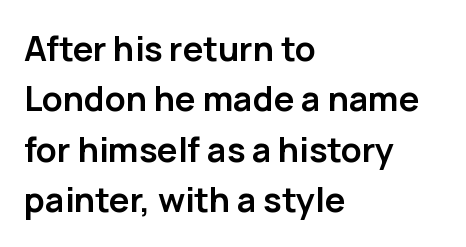
Default kerning and tracking; the words read as compact shapes. Notice how the passage keeps a crisp vertical edge on the left only. Posture: straight, roman, zero tilt. This rendering employs a face without finishing strokes, i.e., a sans-serif. Check the space under the baseline: it is left empty. Weight: bold.
